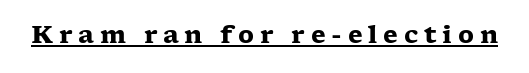
{"italic": "no", "bold": "yes", "underline": "yes", "letter_spacing": "wide", "letter_spacing_em": 0.24, "glyph_px": 24}
